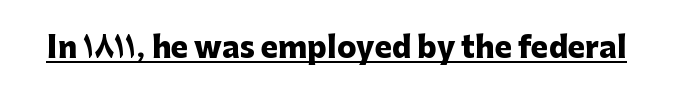
Q: Is the text bold? A: Yes.
Q: Is the text italic (slanted)? A: No, it is upright.
Q: Is the typeface a serif or a sans-serif typeface? A: Sans-serif.
Q: Is the text underlined? A: Yes.
Q: Is the spacing between letters normal or unusually wide? A: Normal.
Q: Width (condensed, normal, or wide)? A: Normal.
Q: Stroke contrast? A: Low.
Q: x-height? A: Medium.
Q: Monospaced? A: No.
